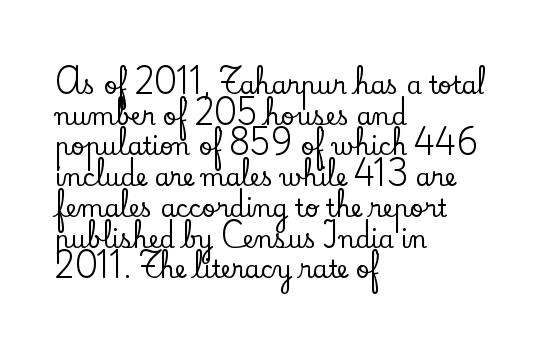
The image shows 24 px text type, upright; set left-aligned, normal line spacing (1.28x), normal letter spacing, not underlined.
